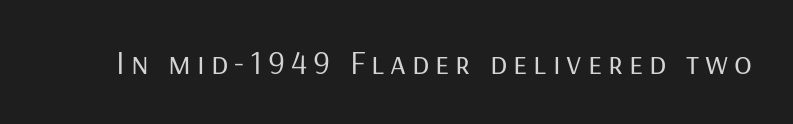
Q: Is the text bold? A: No.
Q: Is the text italic (slanted)? A: No, it is upright.
Q: Is the typeface a serif or a sans-serif typeface? A: Sans-serif.
Q: Is the text underlined? A: No.
Q: Width (condensed, normal, or wide)? A: Normal.
Q: Stroke contrast? A: Low.
Q: x-height? A: Medium.
Q: Monospaced? A: No.
